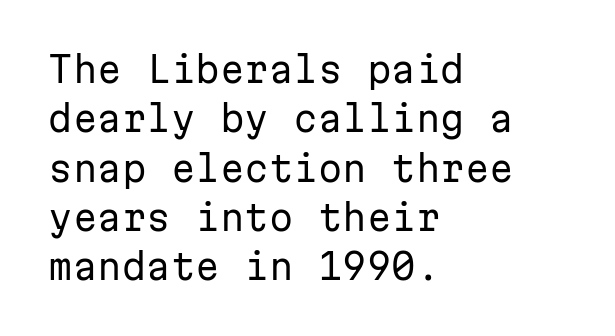
Q: Is the text bold? A: No.
Q: Is the text italic (slanted)? A: No, it is upright.
Q: Is the typeface a serif or a sans-serif typeface? A: Sans-serif.
Q: Is the text underlined? A: No.
Q: How is the paragraph aligned? A: Left-aligned.
Q: Is the spacing between letters normal or unusually wide? A: Normal.
Q: Is the spacing between lines tight, normal or loose? A: Normal.
Q: Width (condensed, normal, or wide)? A: Normal.
Q: Stroke contrast? A: Low.
Q: x-height? A: Medium.
Q: Monospaced? A: Yes.
